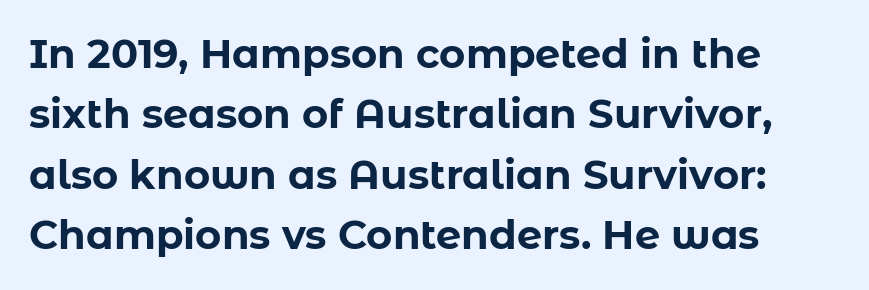
Q: Is the text bold? A: Yes.
Q: Is the text italic (slanted)? A: No, it is upright.
Q: Is the typeface a serif or a sans-serif typeface? A: Sans-serif.
Q: Is the text underlined? A: No.
Q: Is the spacing between letters normal or unusually wide? A: Normal.
Q: Is the spacing between lines tight, normal or loose? A: Normal.
Q: Width (condensed, normal, or wide)? A: Normal.
Q: Stroke contrast? A: Low.
Q: x-height? A: Medium.
Q: Monospaced? A: No.
